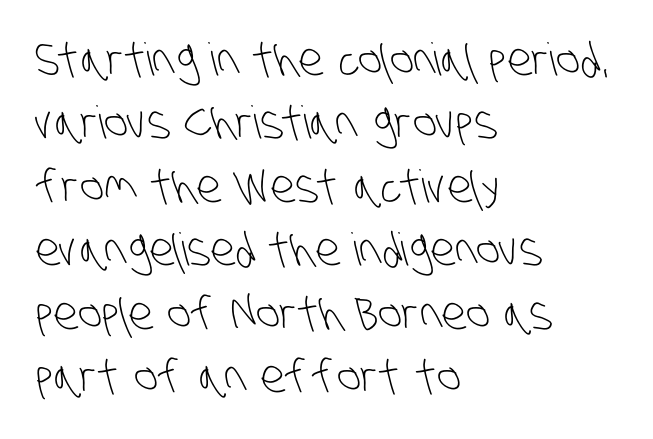
Q: Is the text bold? A: No.
Q: Is the typeface a serif or a sans-serif typeface? A: Sans-serif.
Q: Is the text underlined? A: No.
Q: How is the paragraph aligned? A: Left-aligned.
Q: Is the spacing between letters normal or unusually wide? A: Normal.
Q: Is the spacing between lines tight, normal or loose? A: Normal.
Q: Width (condensed, normal, or wide)? A: Condensed.
Q: Stroke contrast? A: Low.
Q: x-height? A: Large.
Q: Monospaced? A: No.
